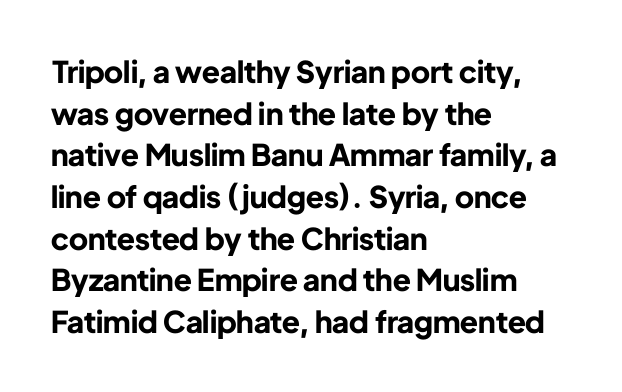
Just letters on the line, the space beneath them empty. Notice how descenders clear the ascenders below comfortably — that's standard leading. Nobody touched the tracking dial on this one. If you drew a line through each stem, it would be perfectly vertical. Serifs: no, the terminals of the letterforms are clean.
